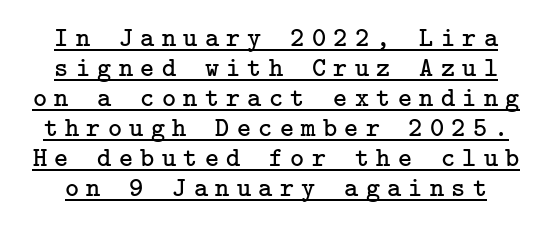
The image shows 27 px text type, upright; set tight line spacing (1.11x), unusually wide letter spacing (+0.27 em), underlined.
